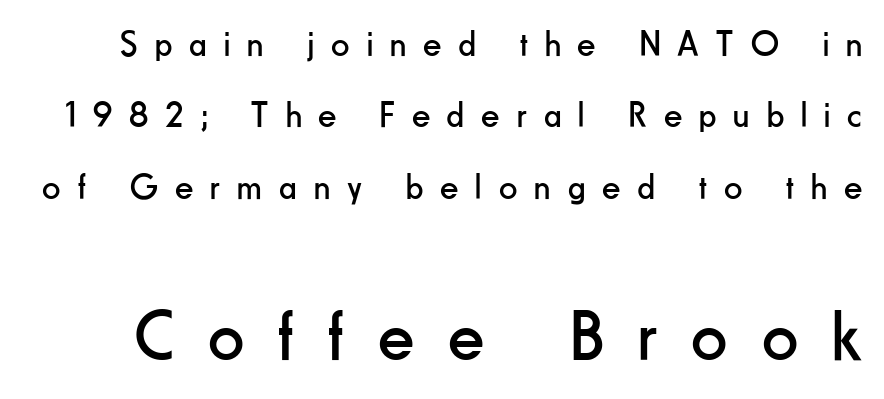
The image shows 71 px regular-weight, condensed sans-serif type, upright; set loose line spacing (1.98x), unusually wide letter spacing (+0.48 em), not underlined; the second (bottom) block is 1.97x larger; low stroke contrast and a small x-height.
